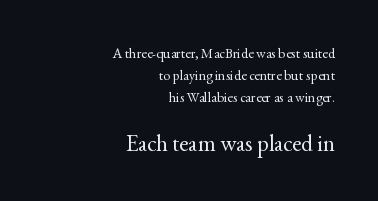
The image shows 23 px text type, upright; set right-aligned, normal line spacing (1.56x), normal letter spacing, not underlined; the second (bottom) block is 1.64x larger.
